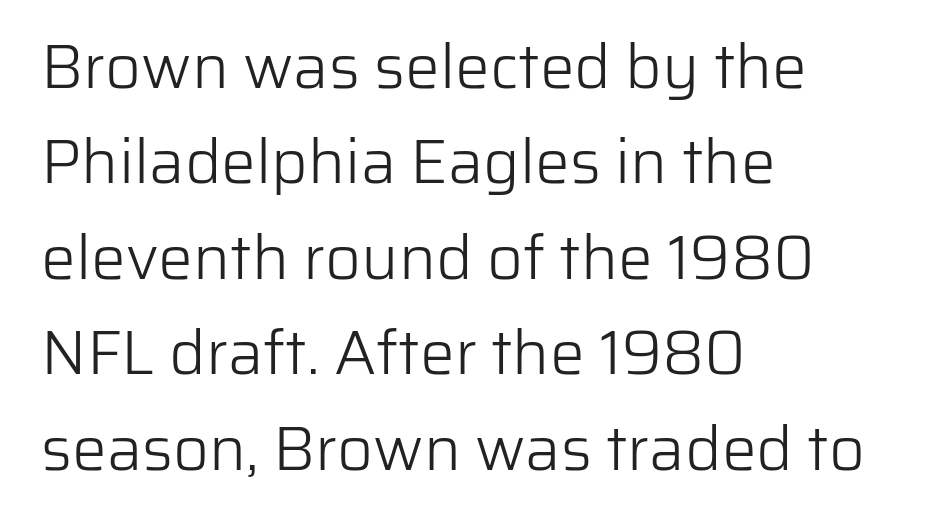
Q: Is the text bold? A: No.
Q: Is the text italic (slanted)? A: No, it is upright.
Q: Is the typeface a serif or a sans-serif typeface? A: Sans-serif.
Q: Is the text underlined? A: No.
Q: How is the paragraph aligned? A: Left-aligned.
Q: Is the spacing between letters normal or unusually wide? A: Normal.
Q: Is the spacing between lines tight, normal or loose? A: Normal.
Q: Width (condensed, normal, or wide)? A: Normal.
Q: Stroke contrast? A: Low.
Q: x-height? A: Medium.
Q: Monospaced? A: No.
